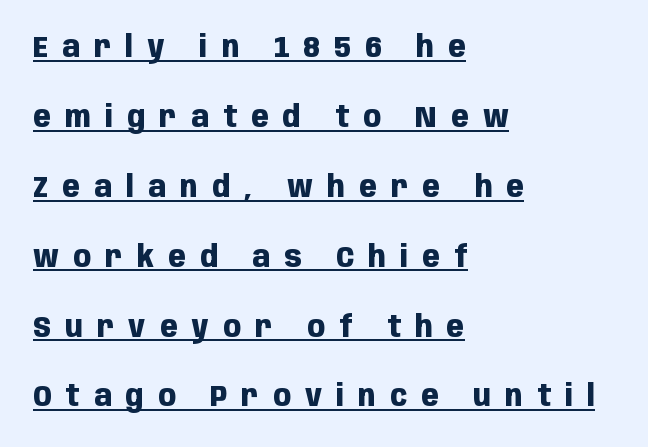
Q: Is the text bold? A: Yes.
Q: Is the text italic (slanted)? A: No, it is upright.
Q: Is the typeface a serif or a sans-serif typeface? A: Sans-serif.
Q: Is the text underlined? A: Yes.
Q: How is the paragraph aligned? A: Left-aligned.
Q: Is the spacing between letters normal or unusually wide? A: Unusually wide.
Q: Is the spacing between lines tight, normal or loose? A: Loose.
Q: Width (condensed, normal, or wide)? A: Condensed.
Q: Stroke contrast? A: Low.
Q: x-height? A: Large.
Q: Monospaced? A: No.
